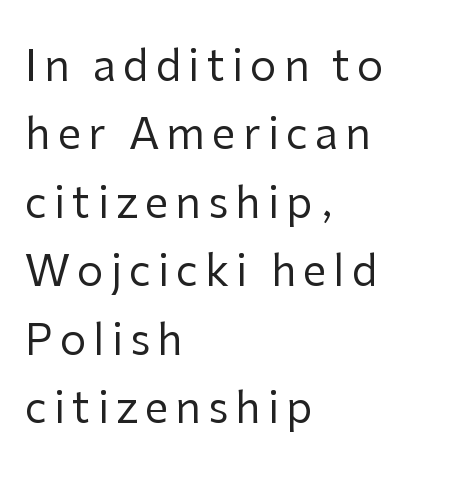
The image shows 42 px regular-weight sans-serif type, upright; set left-aligned, normal line spacing (1.63x), not underlined; low stroke contrast and a medium x-height.
